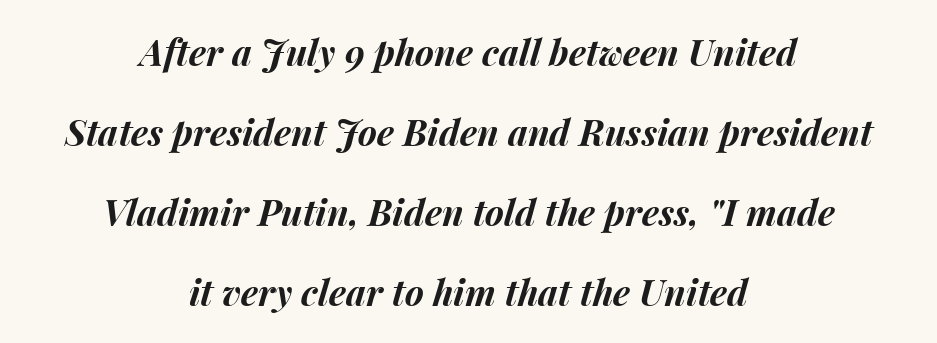
{"italic": "yes", "lean": "right", "slant_degrees": 15, "bold": "yes", "weight": "bold", "width": "normal", "stroke_contrast": "medium", "x_height": "medium", "monospaced": "no", "underline": "no", "align": "center", "line_spacing": "loose", "line_spacing_ratio": 2.22, "letter_spacing": "normal", "letter_spacing_em": 0.0, "glyph_px": 36}
